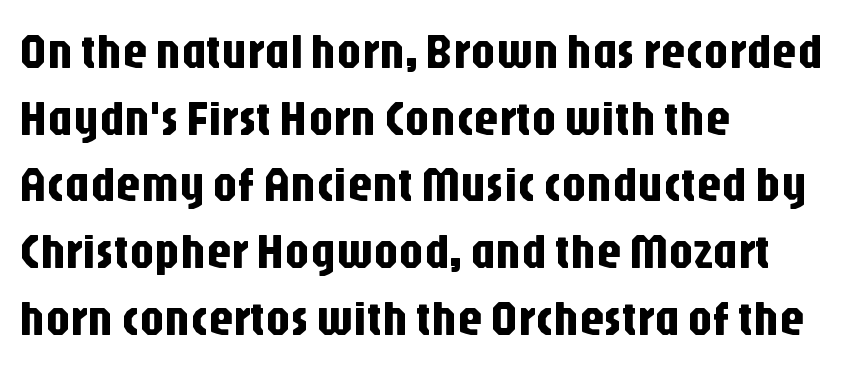
{"serif": "no", "italic": "no", "width": "condensed", "stroke_contrast": "low", "x_height": "large", "monospaced": "no", "underline": "no", "align": "left", "line_spacing": "normal", "line_spacing_ratio": 1.36, "letter_spacing": "normal", "letter_spacing_em": 0.0, "glyph_px": 49}
